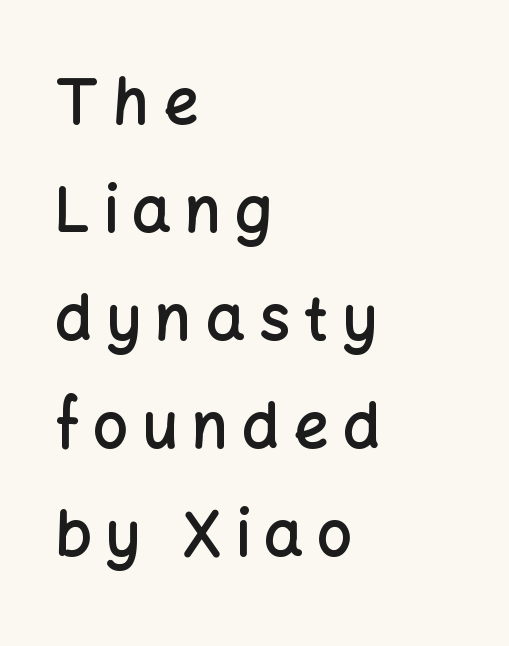
{"serif": "no", "italic": "no", "bold": "semi", "weight": "semibold", "width": "normal", "stroke_contrast": "low", "x_height": "medium", "monospaced": "no", "underline": "no", "align": "left", "line_spacing_ratio": 1.74, "letter_spacing": "wide", "letter_spacing_em": 0.22, "glyph_px": 62}
